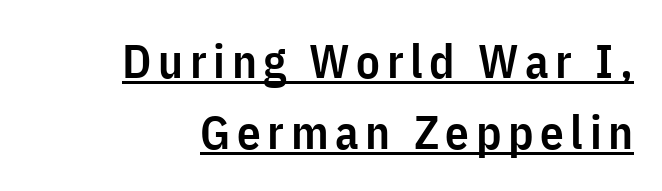
Q: Is the text bold? A: Semi-bold.
Q: Is the text italic (slanted)? A: No, it is upright.
Q: Is the typeface a serif or a sans-serif typeface? A: Sans-serif.
Q: Is the text underlined? A: Yes.
Q: How is the paragraph aligned? A: Right-aligned.
Q: Is the spacing between lines tight, normal or loose? A: Normal.
Q: Width (condensed, normal, or wide)? A: Condensed.
Q: Stroke contrast? A: Low.
Q: x-height? A: Medium.
Q: Monospaced? A: No.
